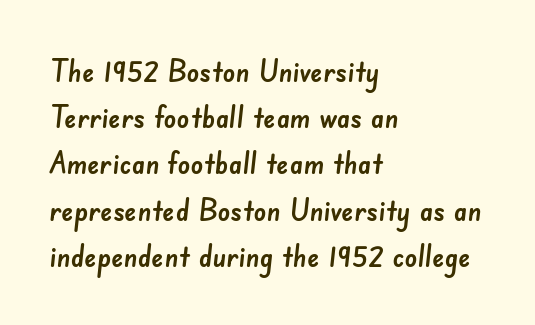
This block has exactly the height ordinary leading produces. Notice how the passage keeps a crisp vertical edge on the left only. Descenders are the only things crossing below the line. The letters sit at their default tracking, neither squeezed nor spread. Check where the strokes stop: nothing finishes them off — pure sans. The face used here is proportionally spaced, like ordinary book or web type.
